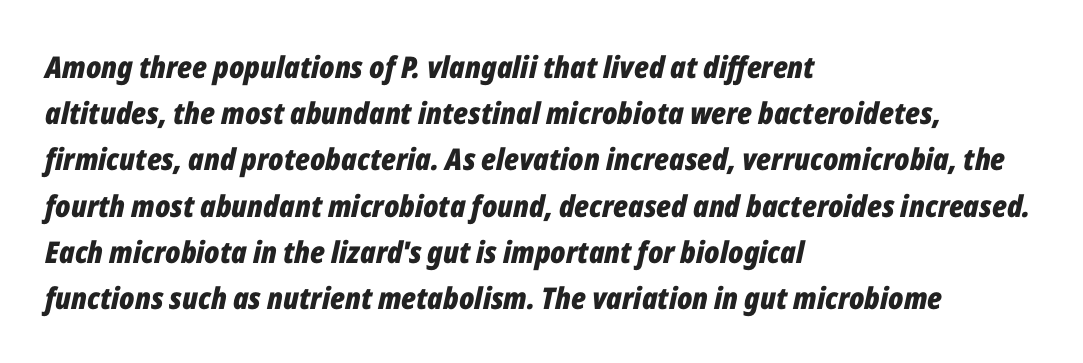
Q: Is the text bold? A: Yes.
Q: Is the text italic (slanted)? A: Yes, it leans right by about 12 degrees.
Q: Is the text underlined? A: No.
Q: How is the paragraph aligned? A: Left-aligned.
Q: Is the spacing between letters normal or unusually wide? A: Normal.
Q: Is the spacing between lines tight, normal or loose? A: Normal.
Q: Width (condensed, normal, or wide)? A: Condensed.
Q: Stroke contrast? A: Low.
Q: x-height? A: Medium.
Q: Monospaced? A: No.
